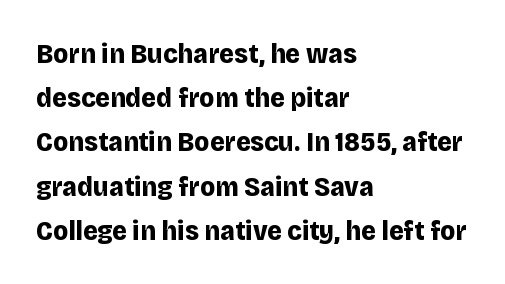
Proportional: the letters do not fall into vertical columns. The characters look thick and weighty, a clear bold. What kind of face is this? One without serifs — a sans. These lines stack with their left ends in a neat column. If you drew a line through each stem, it would be perfectly vertical. In terms of leading, this rendering sits right in the middle.
